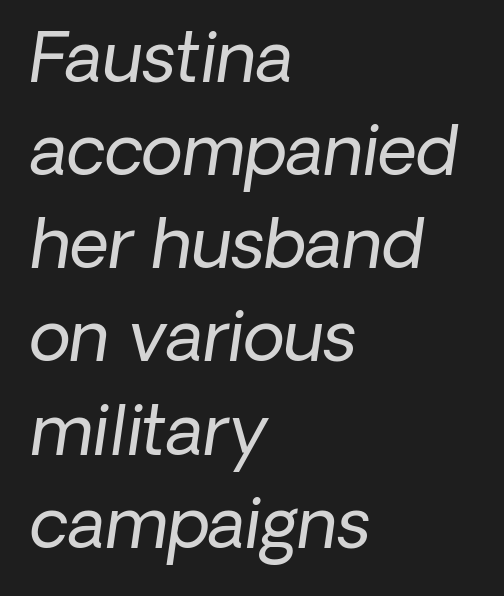
The image shows 68 px regular-weight sans-serif type; set left-aligned, normal line spacing (1.37x), normal letter spacing, not underlined; low stroke contrast and a medium x-height.
